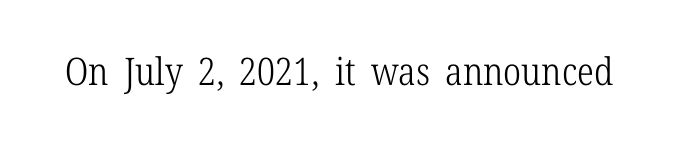
The image shows 38 px light, condensed serif type, upright; set normal letter spacing, not underlined; low stroke contrast and a medium x-height.
